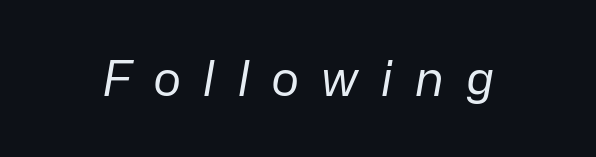
Weight: regular or lighter. The area under the type is left untouched. Each letter keeps its own natural width here, so spacing adapts to shape. The face used here has a pronounced slope to its letters. Short note: letters widely spaced.
